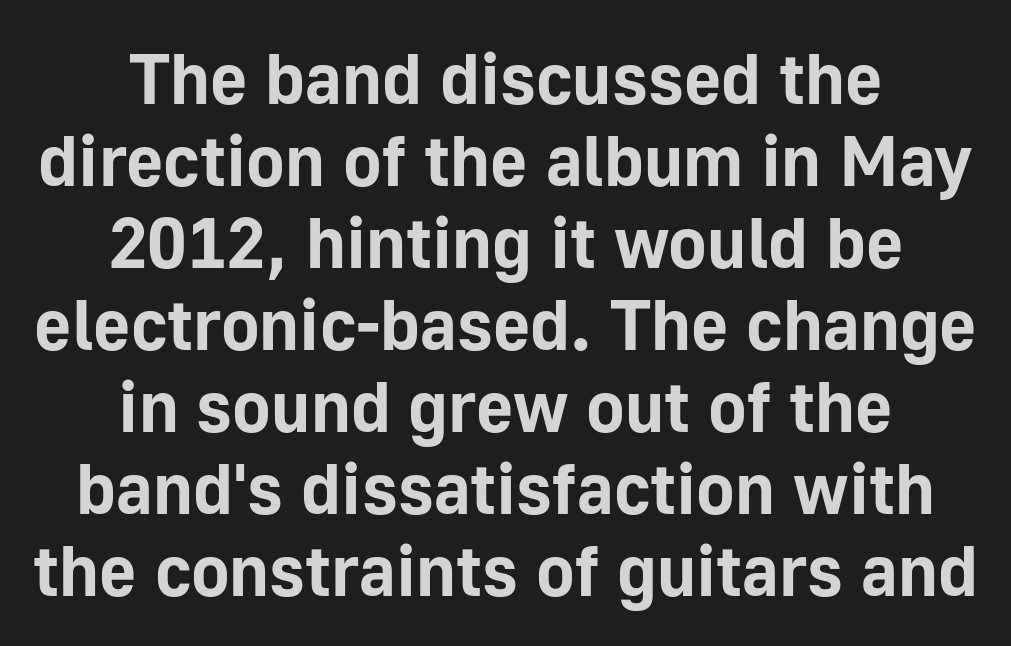
Q: Is the text bold? A: Yes.
Q: Is the text italic (slanted)? A: No, it is upright.
Q: Is the typeface a serif or a sans-serif typeface? A: Sans-serif.
Q: Is the text underlined? A: No.
Q: How is the paragraph aligned? A: Centered.
Q: Is the spacing between letters normal or unusually wide? A: Normal.
Q: Is the spacing between lines tight, normal or loose? A: Tight.
Q: Width (condensed, normal, or wide)? A: Normal.
Q: Stroke contrast? A: Low.
Q: x-height? A: Medium.
Q: Monospaced? A: No.
